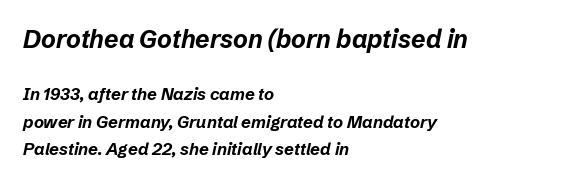
Q: Is the text bold? A: Yes.
Q: Is the text italic (slanted)? A: Yes, it leans right by about 12 degrees.
Q: Is the text underlined? A: No.
Q: How is the paragraph aligned? A: Left-aligned.
Q: Is the spacing between letters normal or unusually wide? A: Normal.
Q: Is the spacing between lines tight, normal or loose? A: Normal.
Q: Which block of text is set in a larger size, the first (top) or the second (bottom)? A: The first (top) one.
